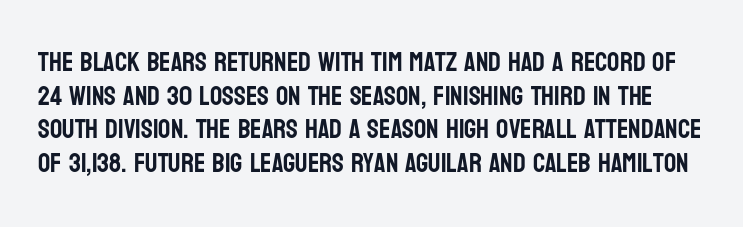
Default kerning and tracking; the words read as compact shapes. Underlining? Definitely not there. The line-height multiplier appears to be the usual default. This is roman type, the default non-slanted kind.
